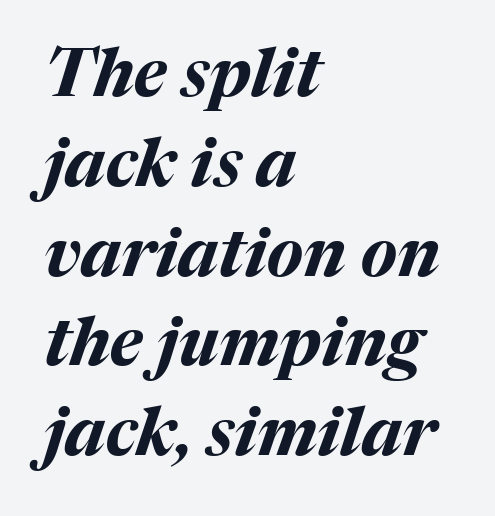
{"italic": "yes", "lean": "right", "slant_degrees": 17, "bold": "yes", "weight": "bold", "width": "normal", "stroke_contrast": "medium", "x_height": "medium", "monospaced": "no", "underline": "no", "align": "left", "line_spacing": "normal", "line_spacing_ratio": 1.34, "letter_spacing": "normal", "letter_spacing_em": 0.0, "glyph_px": 67}
